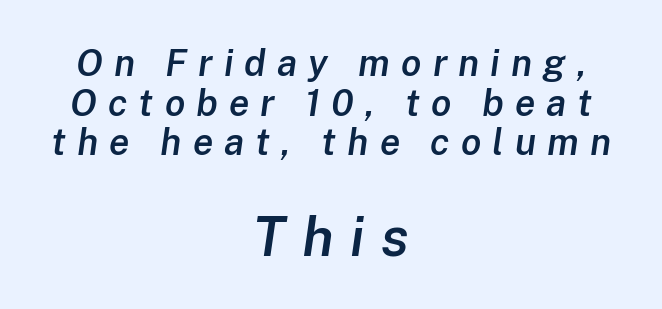
{"italic": "yes", "lean": "right", "slant_degrees": 8, "bold": "semi", "weight": "semibold", "width": "normal", "stroke_contrast": "low", "x_height": "medium", "monospaced": "no", "underline": "no", "align": "center", "line_spacing": "tight", "line_spacing_ratio": 1.07, "letter_spacing": "wide", "letter_spacing_em": 0.3, "larger_block": "second", "size_ratio": 1.49, "glyph_px": 55}
